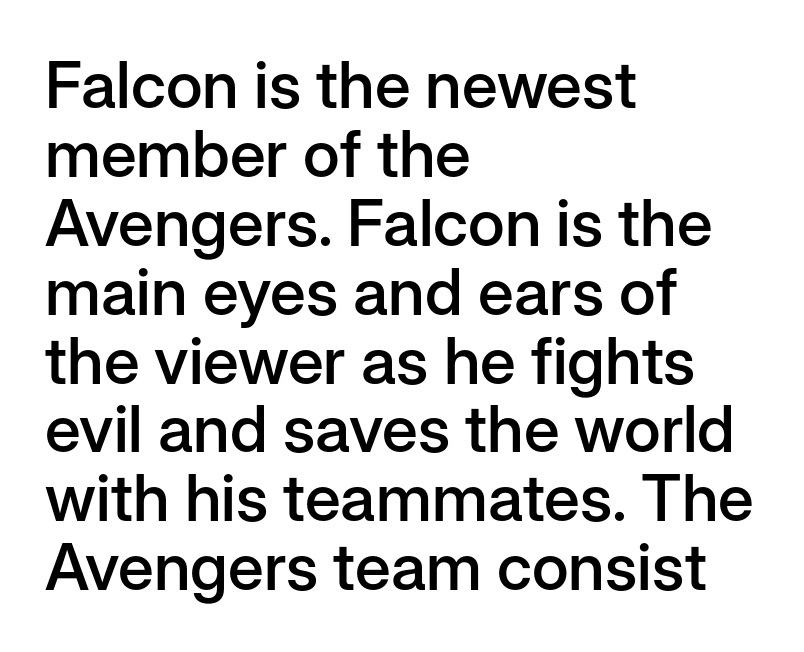
{"serif": "no", "italic": "no", "bold": "semi", "weight": "semibold", "width": "normal", "stroke_contrast": "low", "x_height": "medium", "monospaced": "no", "underline": "no", "align": "left", "line_spacing": "tight", "line_spacing_ratio": 1.06, "letter_spacing": "normal", "letter_spacing_em": 0.0, "glyph_px": 65}
